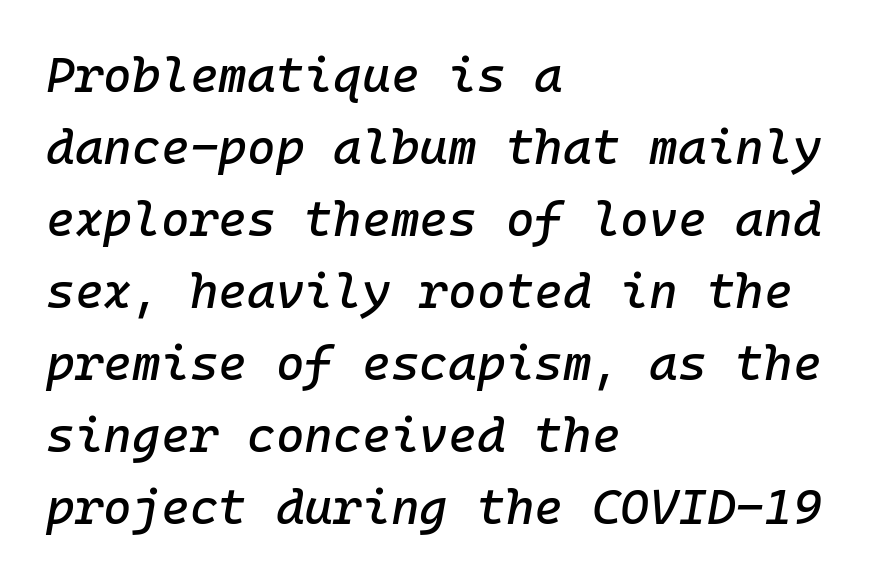
Q: Is the text italic (slanted)? A: Yes, it leans right by about 10 degrees.
Q: Is the text underlined? A: No.
Q: How is the paragraph aligned? A: Left-aligned.
Q: Is the spacing between letters normal or unusually wide? A: Normal.
Q: Is the spacing between lines tight, normal or loose? A: Normal.
Q: Width (condensed, normal, or wide)? A: Normal.
Q: Stroke contrast? A: Low.
Q: x-height? A: Medium.
Q: Monospaced? A: Yes.
